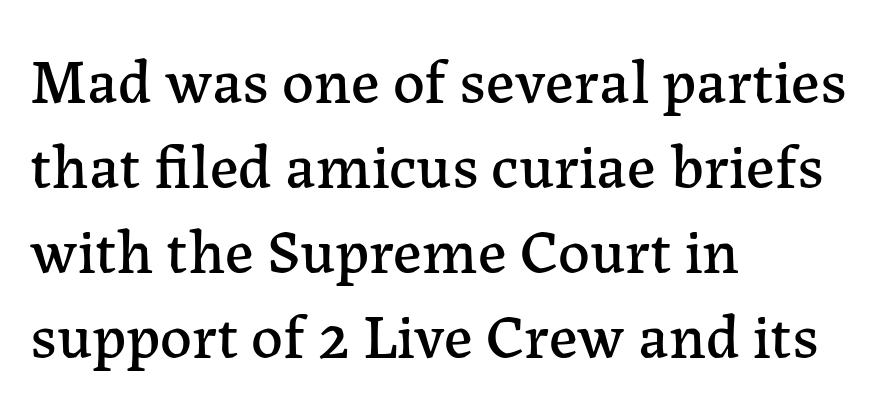
{"serif": "yes", "italic": "no", "width": "normal", "stroke_contrast": "low", "x_height": "medium", "monospaced": "no", "underline": "no", "align": "left", "line_spacing": "normal", "line_spacing_ratio": 1.35, "letter_spacing": "normal", "letter_spacing_em": 0.0, "glyph_px": 63}
